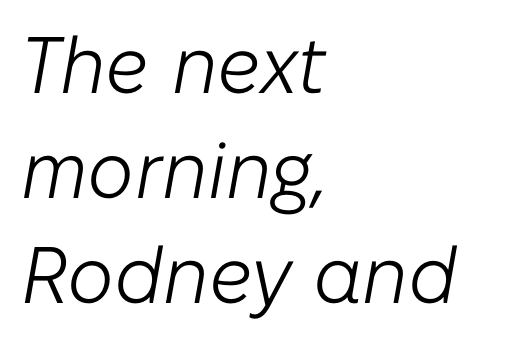
Spacing verdict: proportional, widths tailored to each character. The space beneath each line is pristine and unruled. If you measured baseline to baseline, you'd find a middling distance. Rendered with sloped, italic letterforms. The passage is arranged the way most books set body copy — flush left. The face looks like a standard text weight, possibly lighter.
